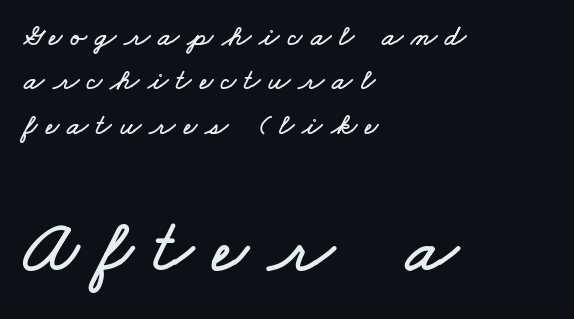
The image shows 76 px wide type; set left-aligned, normal line spacing (1.48x), unusually wide letter spacing (+0.27 em), not underlined; the second (bottom) block is 2.53x larger; low stroke contrast and a small x-height.
